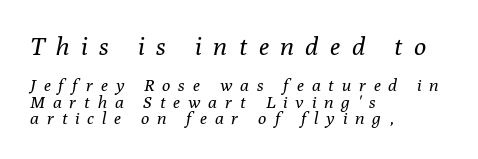
The image shows 25 px text type, italic (leaning right); set left-aligned, tight line spacing (0.97x), unusually wide letter spacing (+0.47 em), not underlined; the first (top) block is 1.47x larger.
